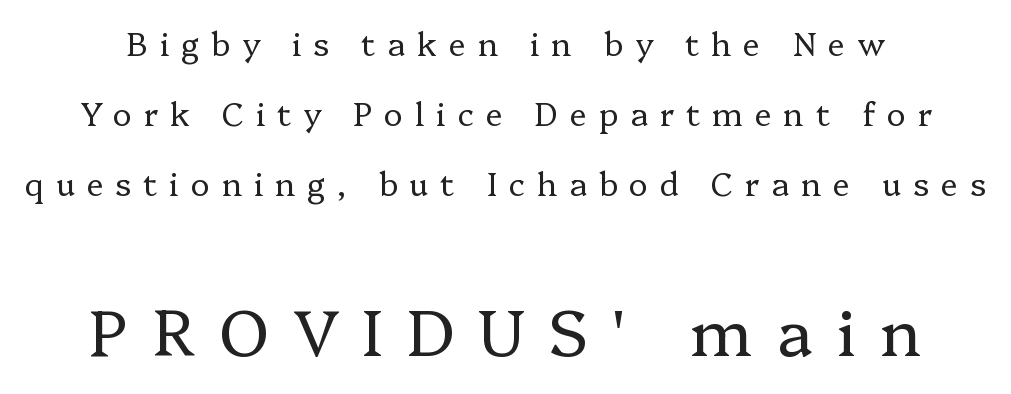
The face used here appears at its bigger size in the lower chunk. You can tell it's not italic because the verticals are truly vertical. Weight: not bold — regular or lighter. The block of text is sparse from top to bottom, with ample space between rows. Each word looks stretched out because of the extra space between its letters.
